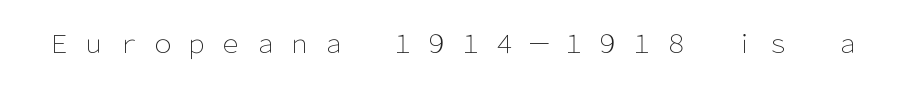
Rendered with straight, roman letterforms. A clean baseline with only descenders dipping below it. Is this a heavy cut? Hardly; it is regular or lighter. Tracking value appears strongly positive — letters spread wide.
